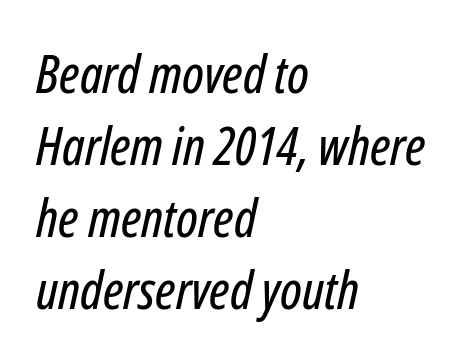
{"italic": "yes", "lean": "right", "slant_degrees": 12, "width": "condensed", "stroke_contrast": "low", "x_height": "medium", "monospaced": "no", "underline": "no", "align": "left", "line_spacing": "normal", "line_spacing_ratio": 1.36, "letter_spacing": "normal", "letter_spacing_em": 0.0, "glyph_px": 53}
